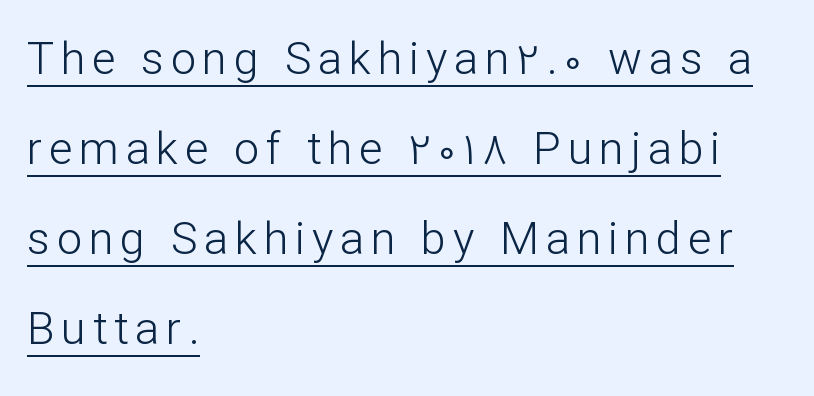
{"serif": "no", "italic": "no", "bold": "no", "weight": "light", "width": "normal", "stroke_contrast": "low", "x_height": "medium", "monospaced": "no", "underline": "yes", "align": "left", "line_spacing": "loose", "line_spacing_ratio": 2.0, "glyph_px": 45}
